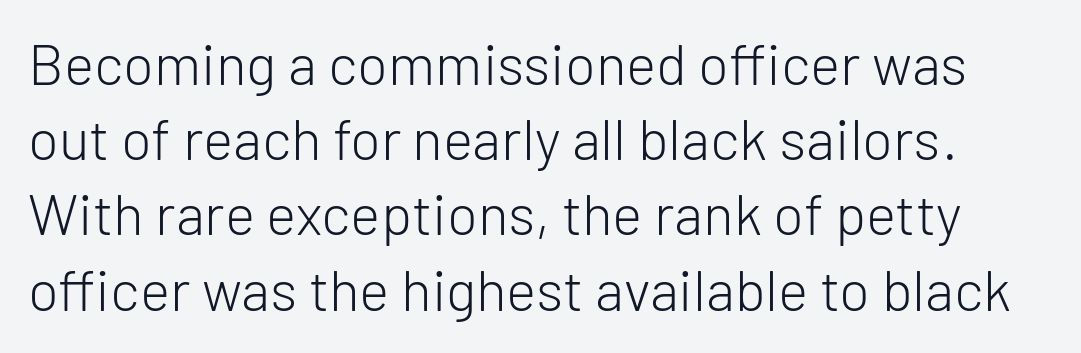
{"serif": "no", "italic": "no", "bold": "no", "weight": "light", "width": "normal", "stroke_contrast": "low", "x_height": "medium", "monospaced": "no", "underline": "no", "line_spacing": "normal", "line_spacing_ratio": 1.32, "letter_spacing": "normal", "letter_spacing_em": 0.0, "glyph_px": 57}
